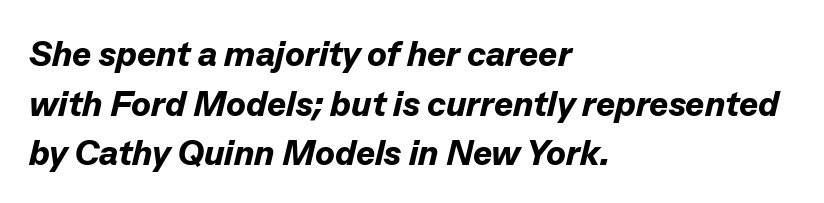
{"italic": "yes", "lean": "right", "slant_degrees": 13, "bold": "yes", "weight": "bold", "width": "normal", "stroke_contrast": "low", "x_height": "medium", "monospaced": "no", "underline": "no", "align": "left", "line_spacing": "normal", "line_spacing_ratio": 1.38, "letter_spacing": "normal", "letter_spacing_em": 0.0, "glyph_px": 36}
